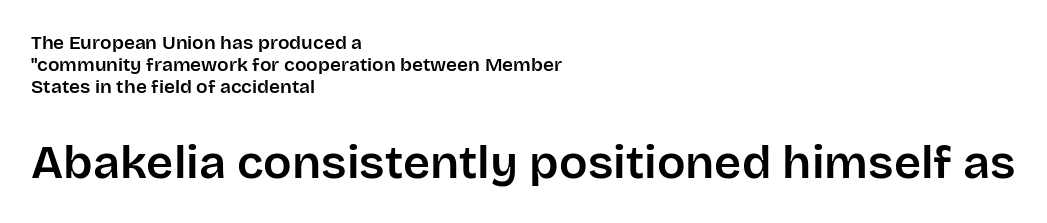
{"serif": "no", "italic": "no", "width": "normal", "stroke_contrast": "low", "x_height": "large", "monospaced": "no", "underline": "no", "align": "left", "line_spacing": "tight", "line_spacing_ratio": 1.15, "letter_spacing": "normal", "letter_spacing_em": 0.0, "larger_block": "second", "size_ratio": 2.47, "glyph_px": 47}
